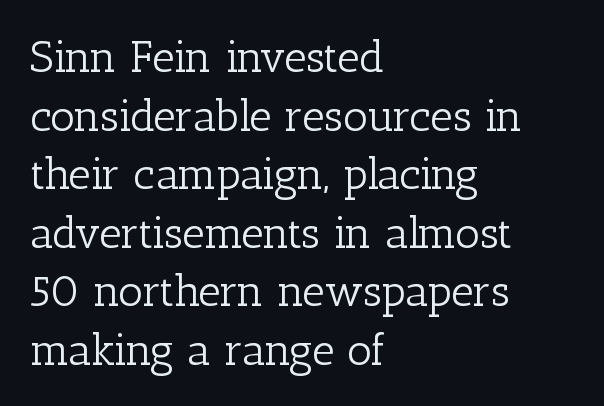
The face used here is proportionally spaced, like ordinary book or web type. Horizontal alignment here is leftward, the default for most running prose. Posture: straight, roman, zero tilt. The line-height multiplier appears to be the usual default. Stroke terminals: seriffed. Check under the words: just untouched page.
